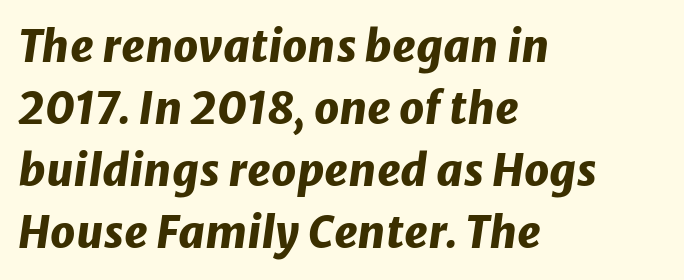
{"italic": "yes", "lean": "right", "slant_degrees": 8, "bold": "yes", "weight": "heavy", "width": "normal", "stroke_contrast": "low", "x_height": "medium", "monospaced": "no", "underline": "no", "align": "left", "line_spacing": "normal", "line_spacing_ratio": 1.41, "letter_spacing": "normal", "letter_spacing_em": 0.0, "glyph_px": 44}
